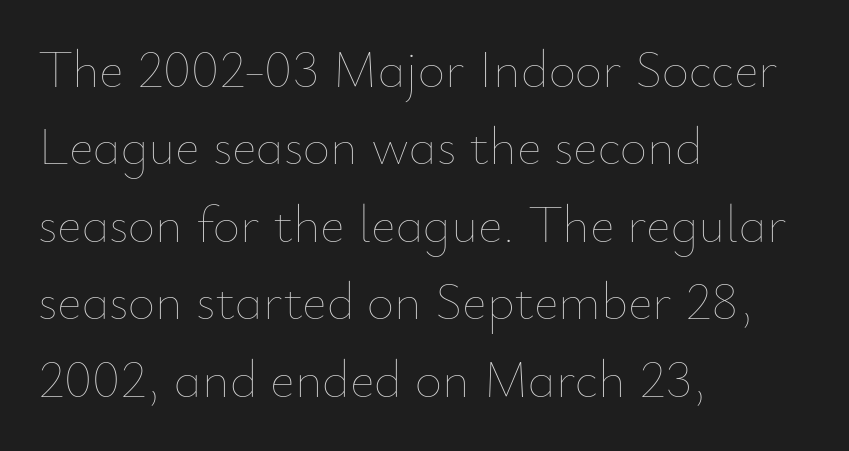
The letterforms sit shoulder to shoulder at normal distance. Is the type heavy? It reads as light-to-regular instead. A bare baseline throughout the passage. Summary of vertical rhythm: regular, with standard interline spacing. Note the varied advance widths — an 'i' is clearly narrower than an 'm'.
